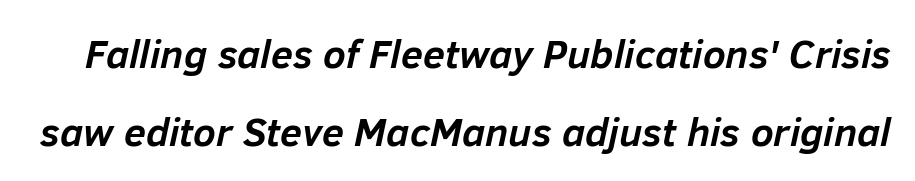
Is the type bold? Yes — the strokes are clearly thick and heavy. The line-height multiplier appears high, well above default. Quick note: underline off. The gaps between neighbouring characters are ordinary and unremarkable. The lettering tilts uniformly, giving the passage an italic look.
